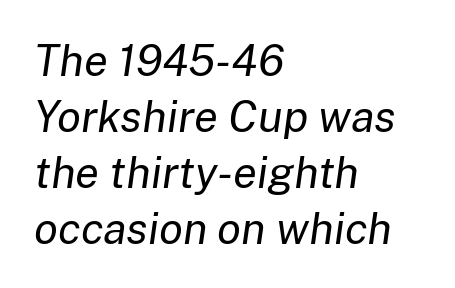
The image shows 44 px regular-weight type, italic (leaning right); set left-aligned, normal line spacing (1.27x), normal letter spacing, not underlined; low stroke contrast and a medium x-height.
